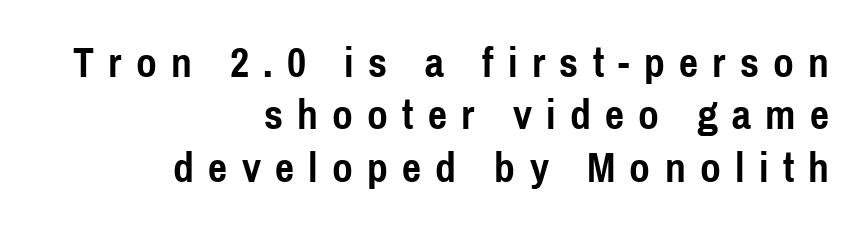
Q: Is the text bold? A: Yes.
Q: Is the text italic (slanted)? A: No, it is upright.
Q: Is the typeface a serif or a sans-serif typeface? A: Sans-serif.
Q: Is the text underlined? A: No.
Q: How is the paragraph aligned? A: Right-aligned.
Q: Is the spacing between letters normal or unusually wide? A: Unusually wide.
Q: Is the spacing between lines tight, normal or loose? A: Normal.
Q: Width (condensed, normal, or wide)? A: Condensed.
Q: x-height? A: Medium.
Q: Monospaced? A: No.
